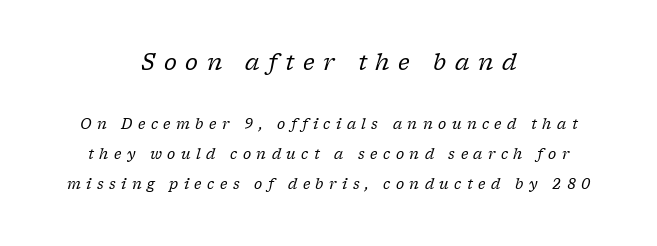
The image shows 22 px text type, italic (leaning right); set centered, loose line spacing (2.14x), unusually wide letter spacing (+0.39 em), not underlined; the first (top) block is 1.57x larger.
